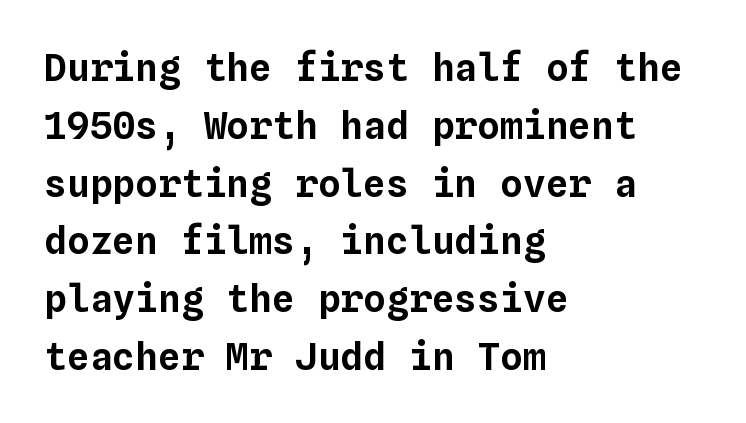
Q: Is the text italic (slanted)? A: No, it is upright.
Q: Is the text underlined? A: No.
Q: How is the paragraph aligned? A: Left-aligned.
Q: Is the spacing between letters normal or unusually wide? A: Normal.
Q: Is the spacing between lines tight, normal or loose? A: Normal.
Q: Width (condensed, normal, or wide)? A: Normal.
Q: Stroke contrast? A: Low.
Q: x-height? A: Medium.
Q: Monospaced? A: Yes.
